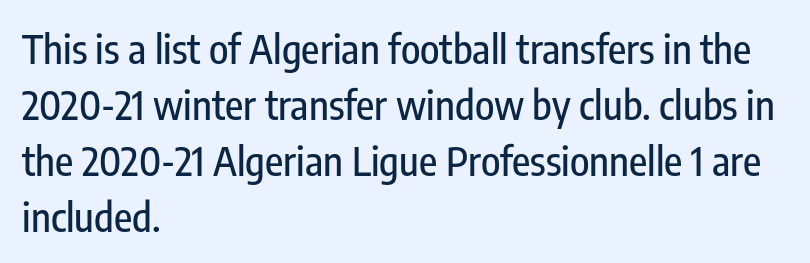
The image shows 40 px condensed sans-serif type, upright; set left-aligned, normal line spacing (1.4x), normal letter spacing, not underlined; low stroke contrast and a medium x-height.
